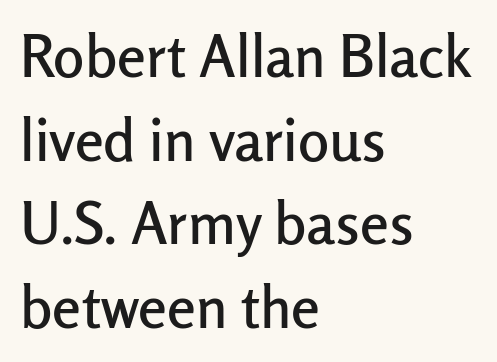
The image shows 58 px sans-serif type, upright; set left-aligned, normal line spacing (1.44x), normal letter spacing, not underlined; low stroke contrast and a medium x-height.
